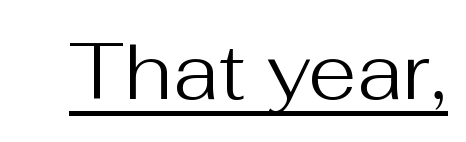
Q: Is the text bold? A: No.
Q: Is the text italic (slanted)? A: No, it is upright.
Q: Is the typeface a serif or a sans-serif typeface? A: Sans-serif.
Q: Is the text underlined? A: Yes.
Q: Is the spacing between letters normal or unusually wide? A: Normal.
Q: Width (condensed, normal, or wide)? A: Normal.
Q: Stroke contrast? A: Medium.
Q: x-height? A: Medium.
Q: Monospaced? A: No.
